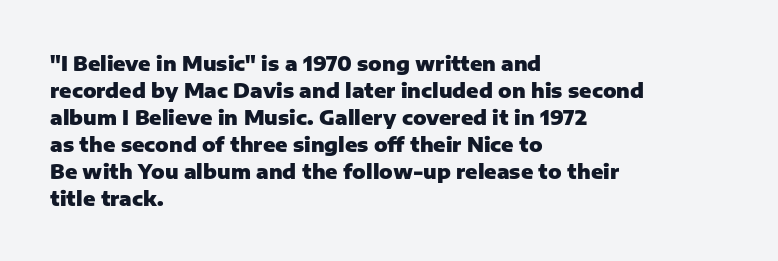
The image shows 20 px bold type, upright; set left-aligned, normal line spacing (1.35x), normal letter spacing, not underlined.
